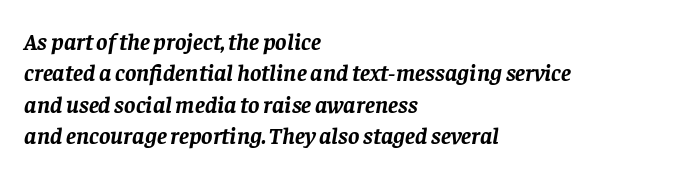
Q: Is the text bold? A: Yes.
Q: Is the text italic (slanted)? A: Yes, it leans right by about 8 degrees.
Q: Is the text underlined? A: No.
Q: How is the paragraph aligned? A: Left-aligned.
Q: Is the spacing between letters normal or unusually wide? A: Normal.
Q: Is the spacing between lines tight, normal or loose? A: Normal.
